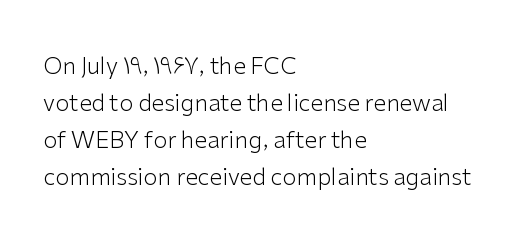
The paragraph has a hard left edge and a soft right edge. The glyphs are unaccompanied by any horizontal stroke below them. The vertical gap from one line to the next is medium. The face looks like a standard text weight, possibly lighter. Do the letters lean? They stand straight. You could call the tracking neutral — neither tight nor loose.
